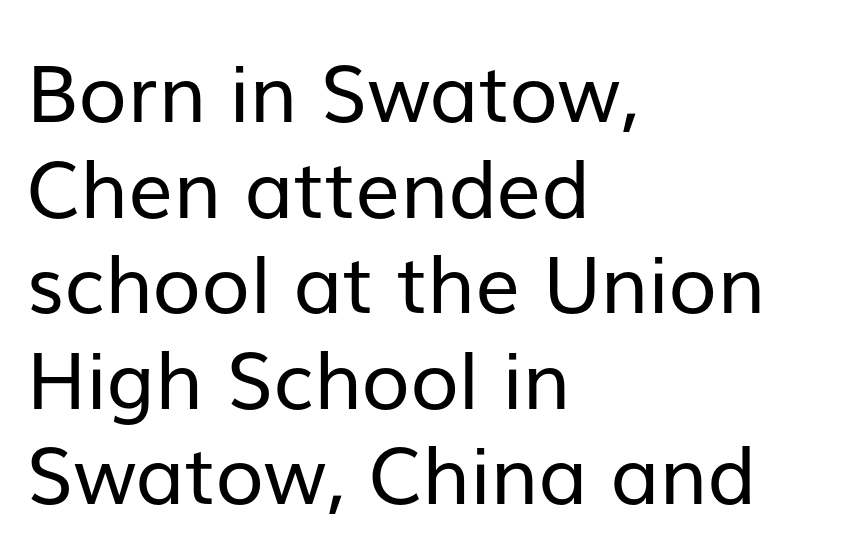
This rendering employs a face without finishing strokes, i.e., a sans-serif. Words appear dense and cohesive because spacing is normal. These lines were composed using upright roman letters. Spacing verdict: proportional, widths tailored to each character.
